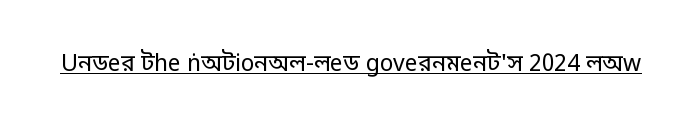
Students, observe the line beneath the letters — that is underlining. You can tell it's not italic because the verticals are truly vertical. Stems here are at most as thick as an everyday book face. Between one letter and the next there's only the usual sliver of space.
